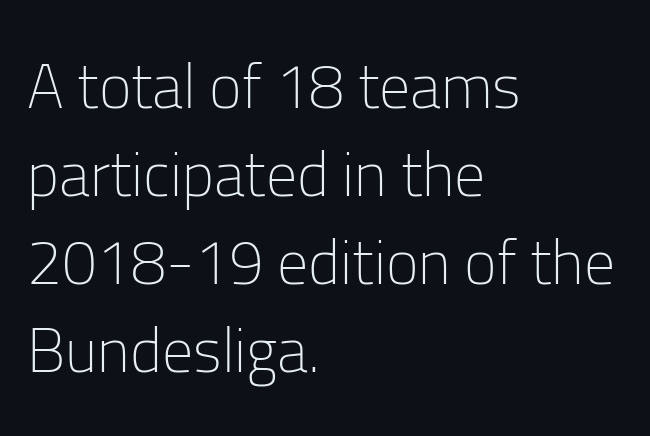
{"serif": "no", "italic": "no", "bold": "no", "weight": "light", "width": "normal", "stroke_contrast": "low", "x_height": "medium", "monospaced": "no", "underline": "no", "align": "left", "line_spacing": "normal", "line_spacing_ratio": 1.42, "letter_spacing": "normal", "letter_spacing_em": 0.0, "glyph_px": 62}
